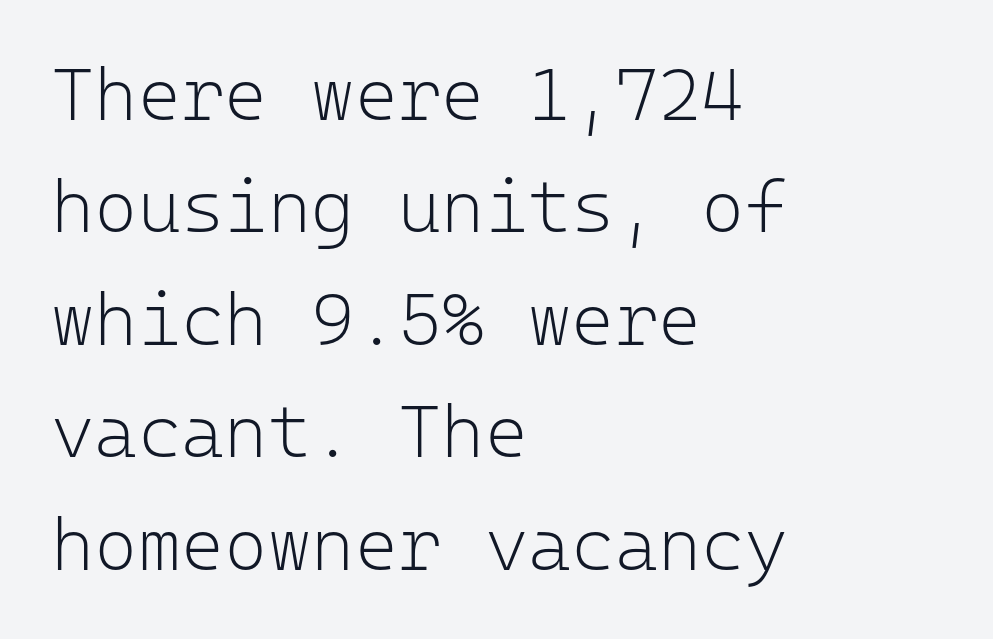
Q: Is the text bold? A: No.
Q: Is the text italic (slanted)? A: No, it is upright.
Q: Is the typeface a serif or a sans-serif typeface? A: Sans-serif.
Q: Is the text underlined? A: No.
Q: How is the paragraph aligned? A: Left-aligned.
Q: Is the spacing between letters normal or unusually wide? A: Normal.
Q: Is the spacing between lines tight, normal or loose? A: Normal.
Q: Width (condensed, normal, or wide)? A: Normal.
Q: Stroke contrast? A: Low.
Q: x-height? A: Medium.
Q: Monospaced? A: Yes.
